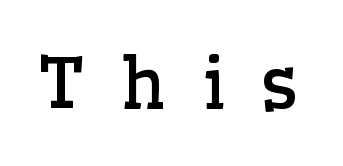
The image shows 71 px regular-weight serif type, upright; set unusually wide letter spacing (+0.49 em), not underlined; low stroke contrast and a medium x-height.
